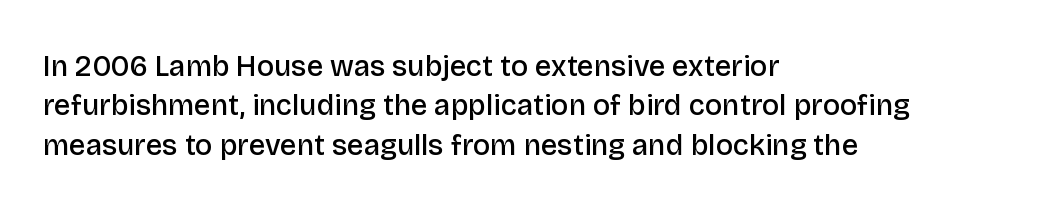
The space directly below the letters is spotless. A bit beefed up — I'd call it semibold rather than bold. Unlike a traditional serif, this face leaves its strokes unadorned. This sample is left-justified, so line endings fall wherever the words run out. The face used here is rendered with its standard letterfit. The leading is moderate, giving the passage an even texture.
